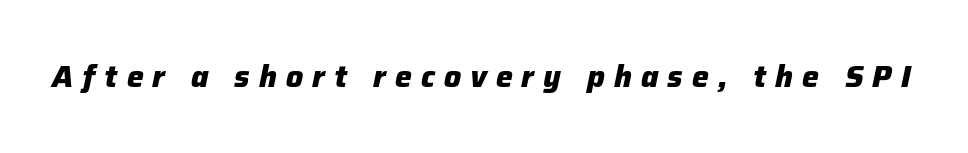
{"italic": "yes", "lean": "right", "slant_degrees": 12, "bold": "yes", "weight": "heavy", "width": "normal", "stroke_contrast": "low", "x_height": "medium", "monospaced": "no", "underline": "no", "letter_spacing": "wide", "letter_spacing_em": 0.3, "glyph_px": 30}
